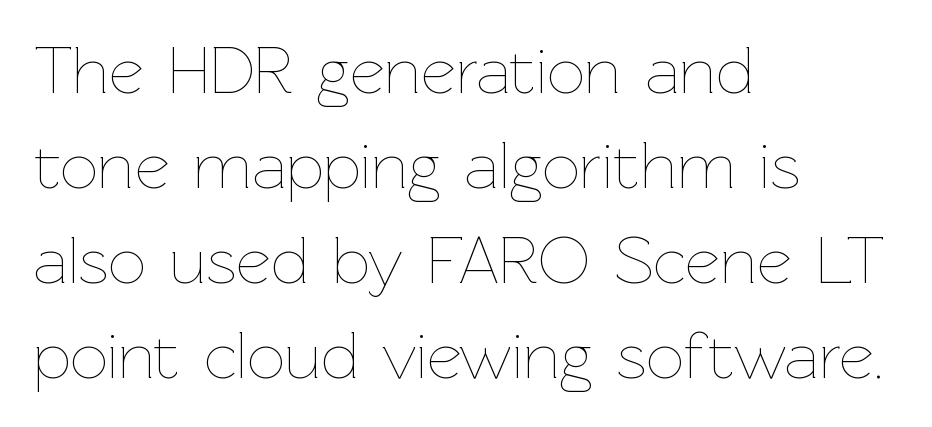
Q: Is the text bold? A: No.
Q: Is the text italic (slanted)? A: No, it is upright.
Q: Is the text underlined? A: No.
Q: How is the paragraph aligned? A: Left-aligned.
Q: Is the spacing between letters normal or unusually wide? A: Normal.
Q: Is the spacing between lines tight, normal or loose? A: Normal.
Q: Width (condensed, normal, or wide)? A: Normal.
Q: Stroke contrast? A: Low.
Q: x-height? A: Medium.
Q: Monospaced? A: No.
